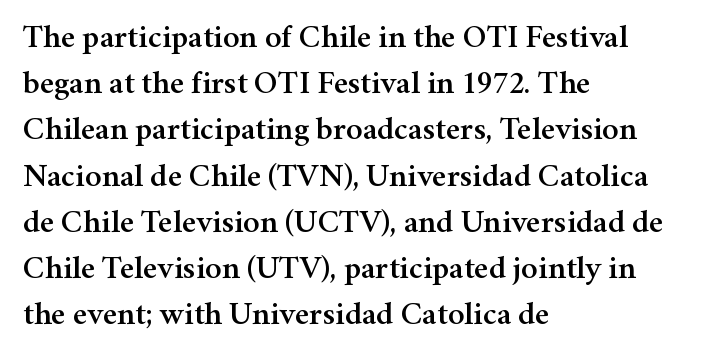
The image shows 33 px serif type, upright; set left-aligned, normal line spacing (1.4x), normal letter spacing, not underlined; medium stroke contrast and a medium x-height.
